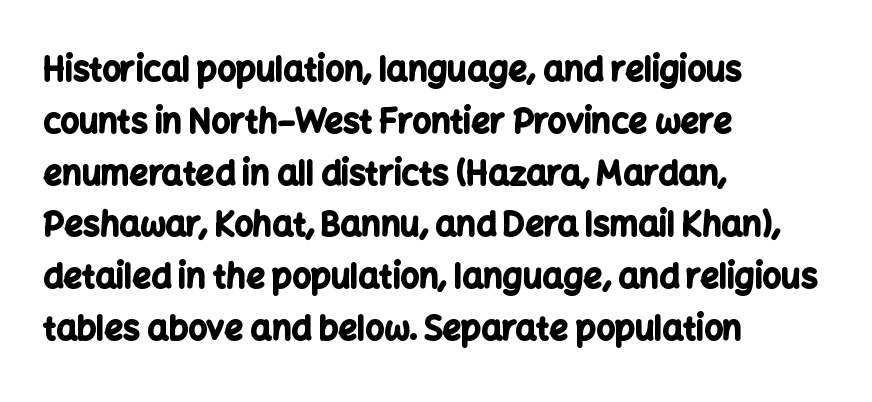
A typesetter would mark this as roman, not italic. Descenders hang freely into open space. This rendering leaves character spacing at its baseline value. Leftover space on each line is placed entirely after the last word. Letterform terminals end flat and unadorned throughout the passage. Strokes here are thick enough to call this a true bold.
